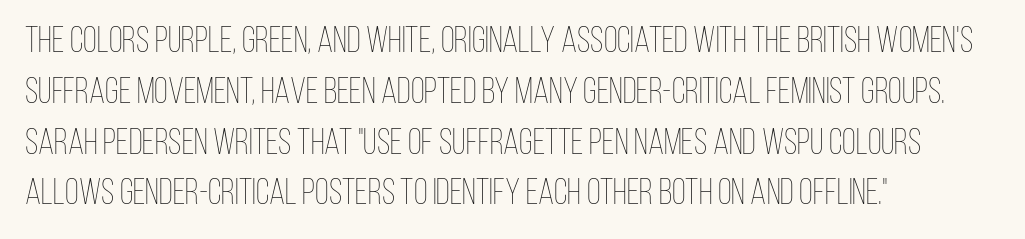
{"italic": "no", "bold": "no", "weight": "thin", "width": "condensed", "stroke_contrast": "low", "x_height": "large", "monospaced": "no", "underline": "no", "align": "left", "line_spacing": "normal", "line_spacing_ratio": 1.41, "letter_spacing": "normal", "letter_spacing_em": 0.0, "glyph_px": 36}
